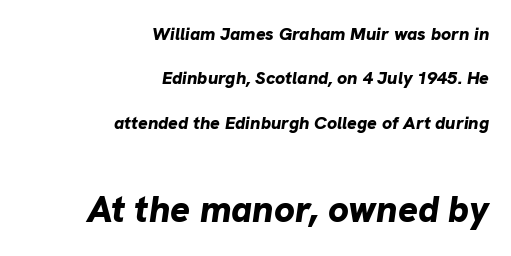
{"italic": "yes", "lean": "right", "slant_degrees": 8, "bold": "yes", "weight": "bold", "width": "normal", "stroke_contrast": "low", "x_height": "medium", "monospaced": "no", "underline": "no", "align": "right", "line_spacing": "loose", "line_spacing_ratio": 2.47, "letter_spacing": "normal", "letter_spacing_em": 0.0, "larger_block": "second", "size_ratio": 2.06, "glyph_px": 37}
